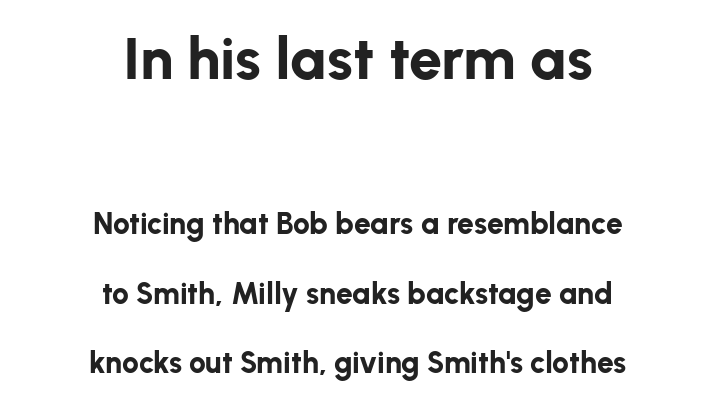
The image shows 59 px bold sans-serif type, upright; set centered, loose line spacing (2.31x), normal letter spacing, not underlined; the first (top) block is 1.97x larger; low stroke contrast and a medium x-height.
